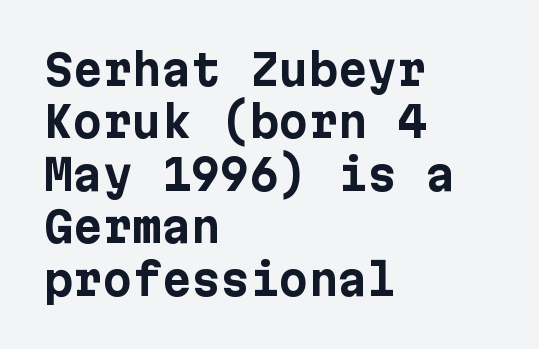
Q: Is the text bold? A: Yes.
Q: Is the text italic (slanted)? A: No, it is upright.
Q: Is the typeface a serif or a sans-serif typeface? A: Sans-serif.
Q: Is the text underlined? A: No.
Q: How is the paragraph aligned? A: Left-aligned.
Q: Is the spacing between letters normal or unusually wide? A: Normal.
Q: Is the spacing between lines tight, normal or loose? A: Normal.
Q: Width (condensed, normal, or wide)? A: Normal.
Q: Stroke contrast? A: Low.
Q: x-height? A: Medium.
